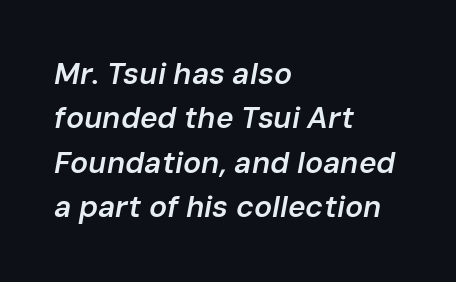
Each glyph is drawn with semibold strokes, heavier than normal yet not fully bold. Interline gaps are of average width in this sample. Here the designer chose a conventional face with non-uniform glyph widths. Short and long lines alike share a common starting point at left.
